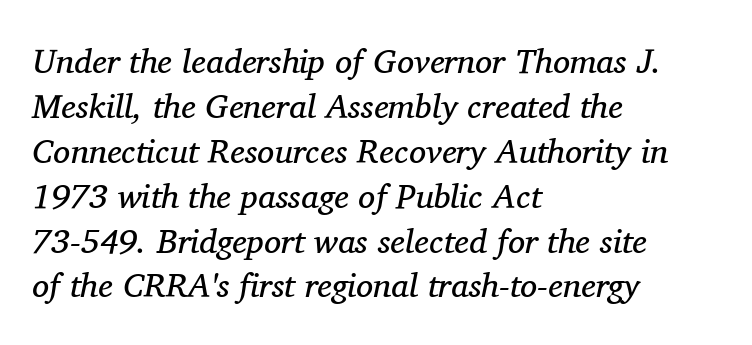
{"serif": "yes", "italic": "yes", "lean": "right", "slant_degrees": 11, "bold": "no", "weight": "regular", "width": "normal", "stroke_contrast": "medium", "x_height": "medium", "monospaced": "no", "underline": "no", "align": "left", "line_spacing": "normal", "line_spacing_ratio": 1.32, "letter_spacing": "normal", "letter_spacing_em": 0.0, "glyph_px": 34}
